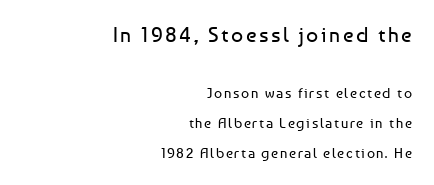
The image shows 21 px text type, upright; set right-aligned, loose line spacing (2.15x), not underlined; the first (top) block is 1.5x larger.
